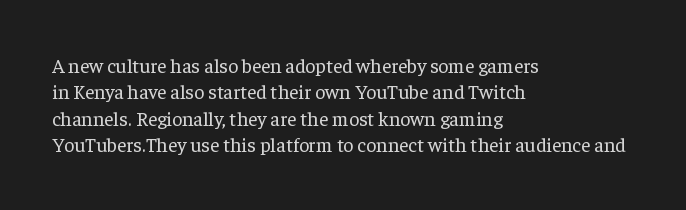
Q: Is the text bold? A: No.
Q: Is the text italic (slanted)? A: No, it is upright.
Q: Is the text underlined? A: No.
Q: How is the paragraph aligned? A: Left-aligned.
Q: Is the spacing between letters normal or unusually wide? A: Normal.
Q: Is the spacing between lines tight, normal or loose? A: Normal.
